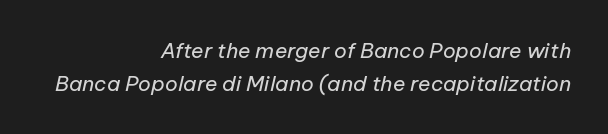
{"italic": "yes", "lean": "right", "slant_degrees": 12, "bold": "no", "underline": "no", "align": "right", "line_spacing": "normal", "line_spacing_ratio": 1.57, "letter_spacing": "normal", "letter_spacing_em": 0.0, "glyph_px": 21}
